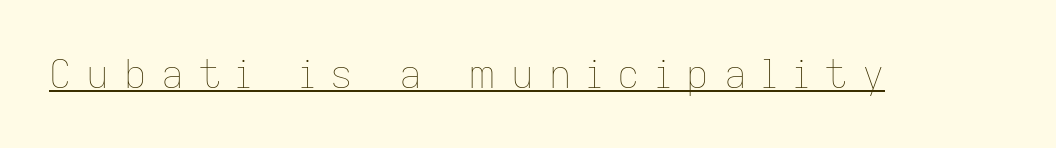
The image shows 39 px thin type, upright; set unusually wide letter spacing (+0.38 em), underlined; low stroke contrast and a medium x-height.
